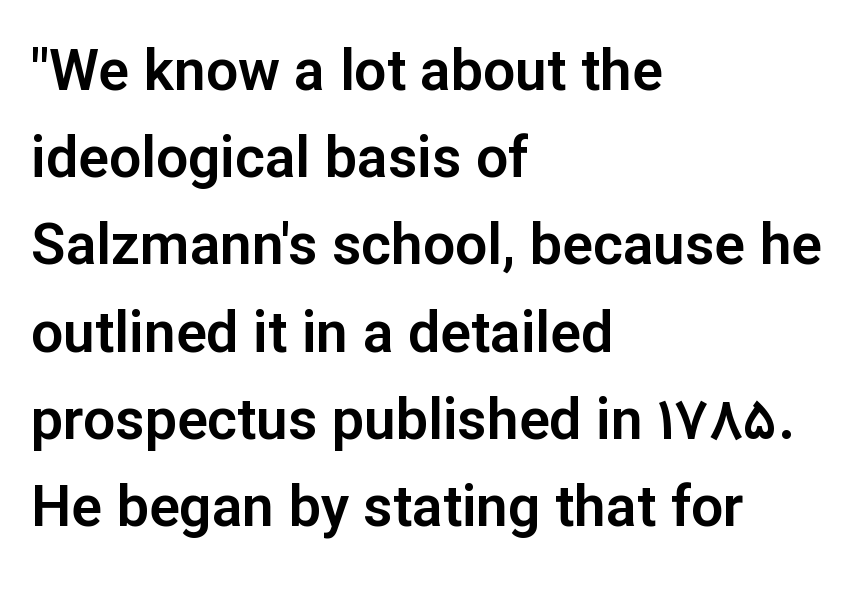
Q: Is the text italic (slanted)? A: No, it is upright.
Q: Is the typeface a serif or a sans-serif typeface? A: Sans-serif.
Q: Is the text underlined? A: No.
Q: How is the paragraph aligned? A: Left-aligned.
Q: Is the spacing between letters normal or unusually wide? A: Normal.
Q: Is the spacing between lines tight, normal or loose? A: Normal.
Q: Width (condensed, normal, or wide)? A: Normal.
Q: Stroke contrast? A: Low.
Q: x-height? A: Medium.
Q: Monospaced? A: No.
